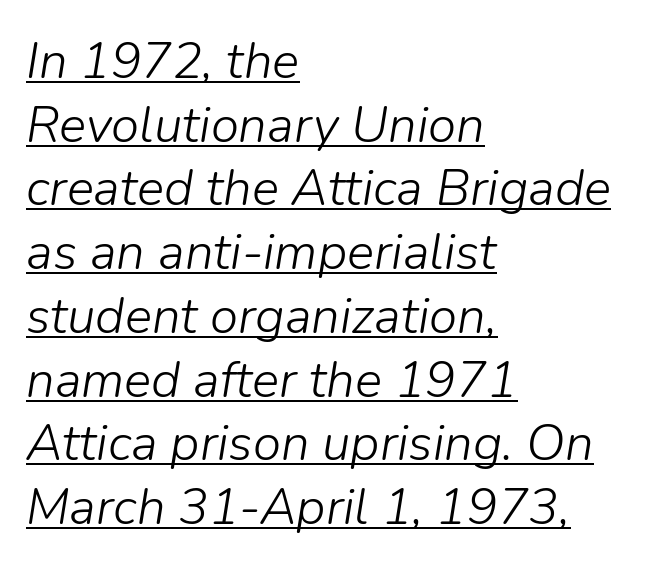
{"italic": "yes", "lean": "right", "slant_degrees": 9, "bold": "no", "weight": "light", "width": "normal", "stroke_contrast": "low", "x_height": "medium", "monospaced": "no", "underline": "yes", "align": "left", "line_spacing": "normal", "line_spacing_ratio": 1.25, "letter_spacing": "normal", "letter_spacing_em": 0.0, "glyph_px": 51}
